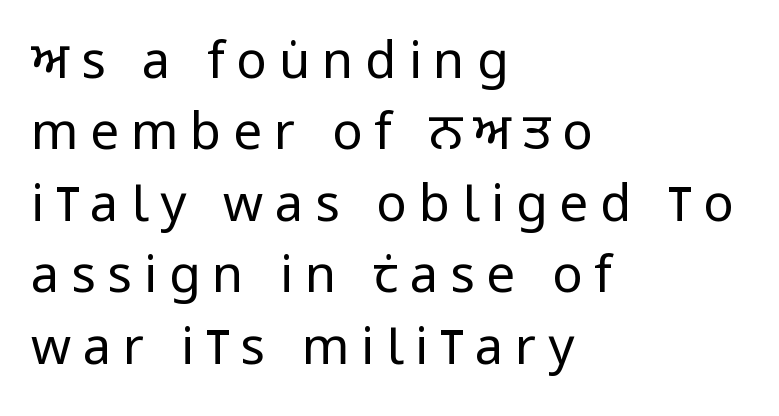
{"serif": "no", "italic": "no", "bold": "no", "weight": "regular", "width": "condensed", "stroke_contrast": "low", "x_height": "large", "monospaced": "no", "underline": "no", "align": "left", "line_spacing": "normal", "line_spacing_ratio": 1.4, "letter_spacing": "wide", "letter_spacing_em": 0.23, "glyph_px": 51}
